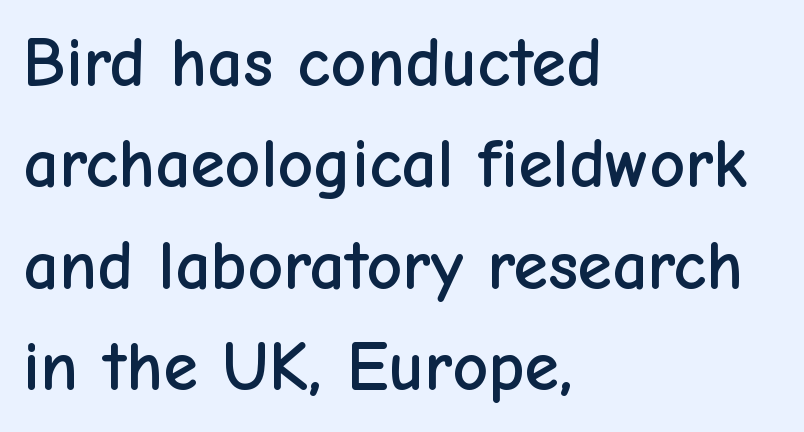
Q: Is the text italic (slanted)? A: No, it is upright.
Q: Is the typeface a serif or a sans-serif typeface? A: Sans-serif.
Q: Is the text underlined? A: No.
Q: How is the paragraph aligned? A: Left-aligned.
Q: Is the spacing between letters normal or unusually wide? A: Normal.
Q: Is the spacing between lines tight, normal or loose? A: Normal.
Q: Width (condensed, normal, or wide)? A: Normal.
Q: Stroke contrast? A: Low.
Q: x-height? A: Medium.
Q: Monospaced? A: No.
